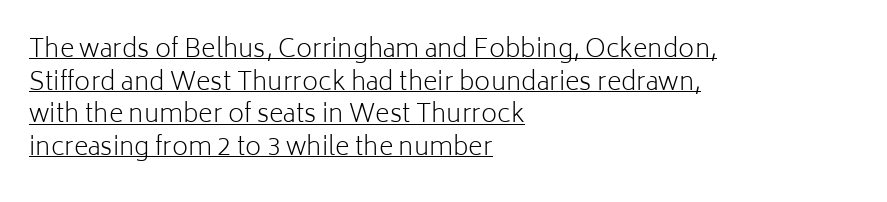
Q: Is the text bold? A: No.
Q: Is the text italic (slanted)? A: No, it is upright.
Q: Is the text underlined? A: Yes.
Q: How is the paragraph aligned? A: Left-aligned.
Q: Is the spacing between letters normal or unusually wide? A: Normal.
Q: Is the spacing between lines tight, normal or loose? A: Normal.
